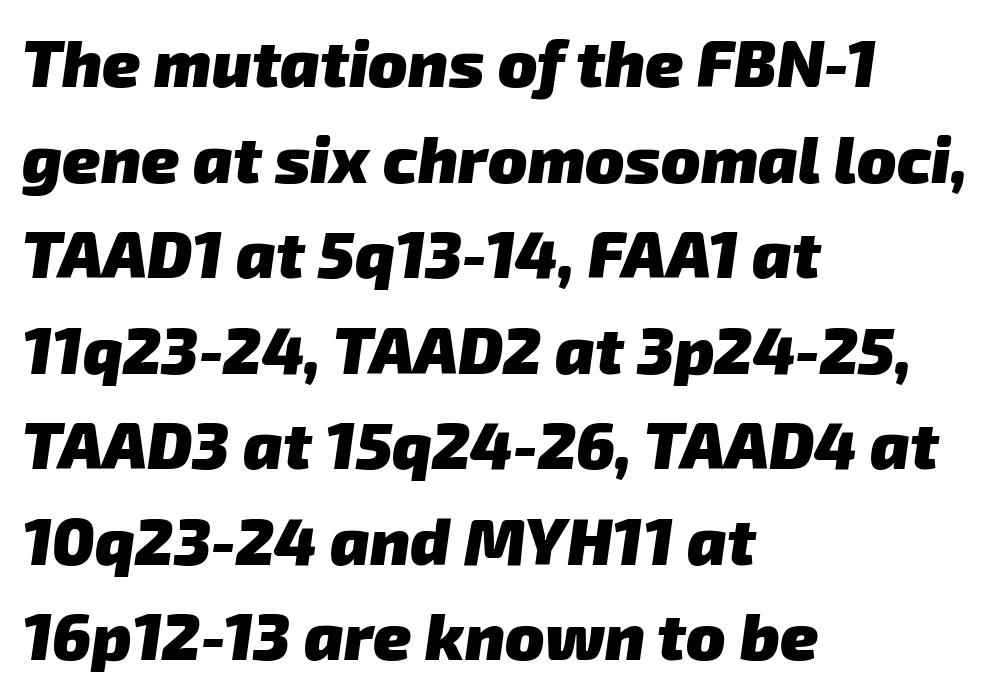
The image shows 65 px heavy sans-serif type; set left-aligned, normal line spacing (1.47x), normal letter spacing, not underlined; low stroke contrast and a medium x-height.
